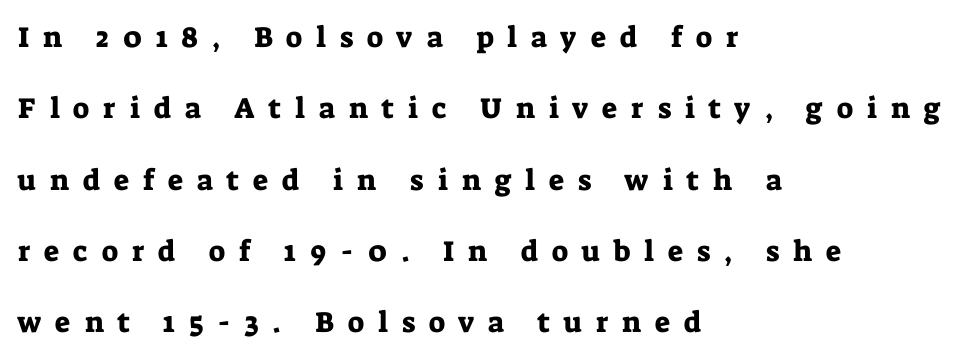
The image shows 29 px serif type, upright; set left-aligned, loose line spacing (2.46x), unusually wide letter spacing (+0.48 em), not underlined; low stroke contrast and a medium x-height.
